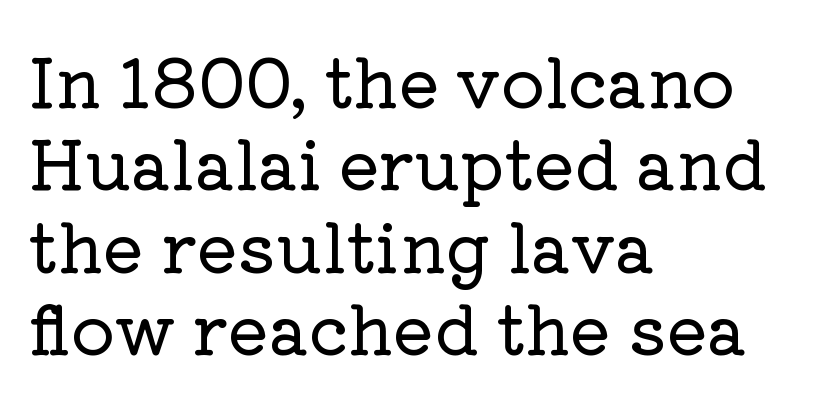
Q: Is the text italic (slanted)? A: No, it is upright.
Q: Is the typeface a serif or a sans-serif typeface? A: Serif.
Q: Is the text underlined? A: No.
Q: How is the paragraph aligned? A: Left-aligned.
Q: Is the spacing between letters normal or unusually wide? A: Normal.
Q: Width (condensed, normal, or wide)? A: Normal.
Q: Stroke contrast? A: Low.
Q: x-height? A: Medium.
Q: Monospaced? A: No.
